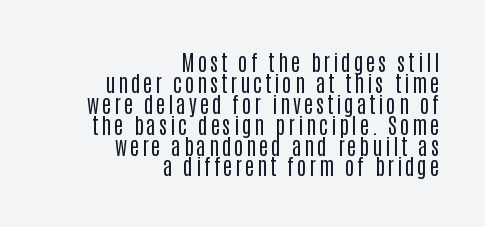
The image shows 22 px text type, upright; set right-aligned, tight line spacing (0.95x), not underlined.
